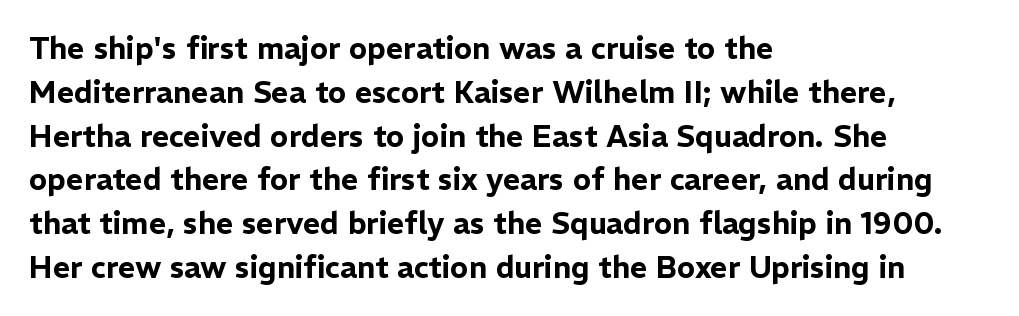
The letterforms sit shoulder to shoulder at normal distance. Is there any slant? The stems are plumb. Each row of text sits above clean, open space. Does the copy run flush right? No — it runs flush left. Regarding leading, the lines here are spaced in the standard way.
